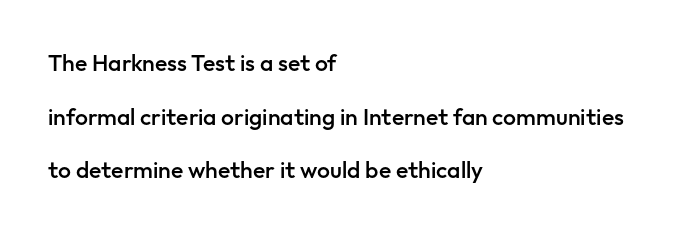
{"italic": "no", "bold": "semi", "underline": "no", "align": "left", "line_spacing": "loose", "line_spacing_ratio": 2.33, "letter_spacing": "normal", "letter_spacing_em": 0.0, "glyph_px": 23}
